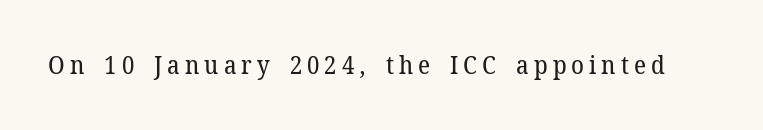
Q: Is the text bold? A: No.
Q: Is the text italic (slanted)? A: No, it is upright.
Q: Is the text underlined? A: No.
